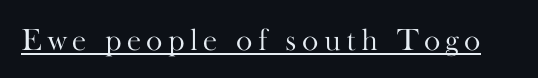
Q: Is the text bold? A: No.
Q: Is the text italic (slanted)? A: No, it is upright.
Q: Is the typeface a serif or a sans-serif typeface? A: Serif.
Q: Is the text underlined? A: Yes.
Q: Width (condensed, normal, or wide)? A: Normal.
Q: Stroke contrast? A: High.
Q: x-height? A: Small.
Q: Monospaced? A: No.
